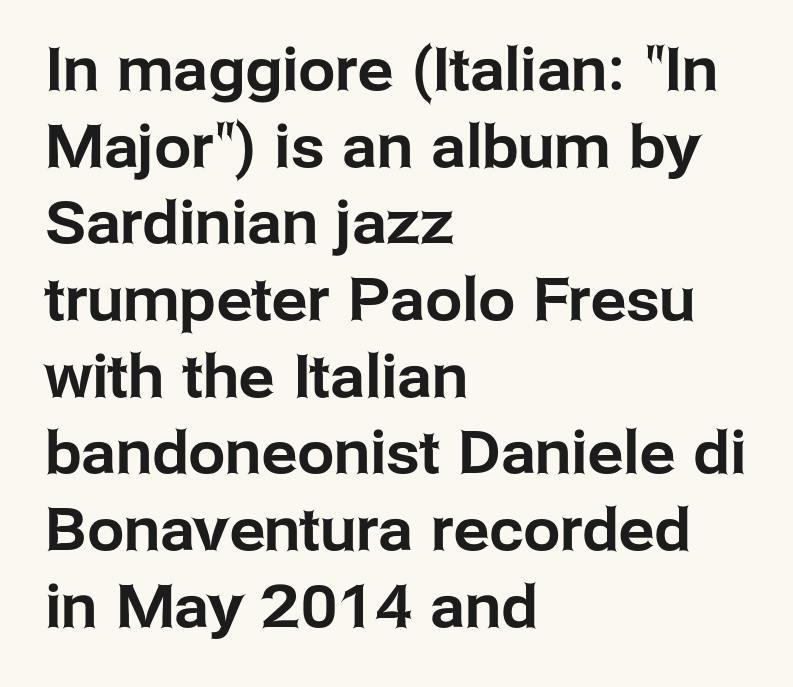
The image shows 59 px sans-serif type, upright; set left-aligned, normal line spacing (1.3x), normal letter spacing, not underlined; low stroke contrast and a medium x-height.
